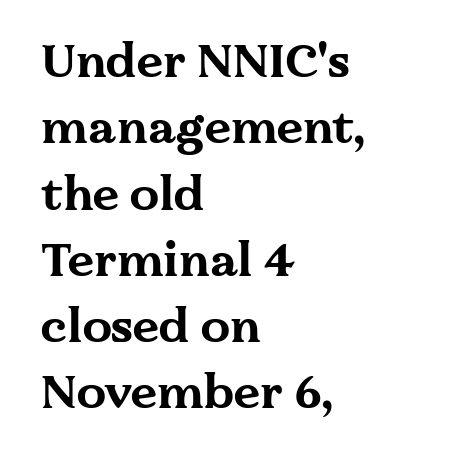
Type style note: has serifs. The passage shown is typed in a proportional face where columns would drift. The type is set solid horizontally, with unmodified tracking. Words float on clear page, feet unadorned. Evenly set lines give the paragraph a standard silhouette.
